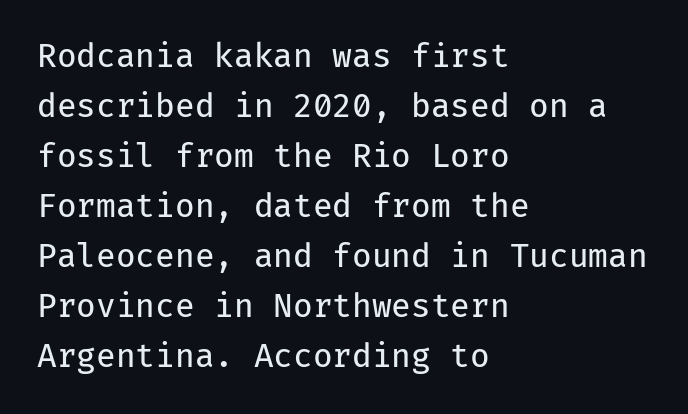
{"serif": "no", "italic": "no", "bold": "no", "weight": "regular", "width": "normal", "stroke_contrast": "low", "x_height": "medium", "monospaced": "yes", "underline": "no", "align": "left", "line_spacing": "normal", "line_spacing_ratio": 1.56, "letter_spacing": "normal", "letter_spacing_em": 0.0, "glyph_px": 32}
